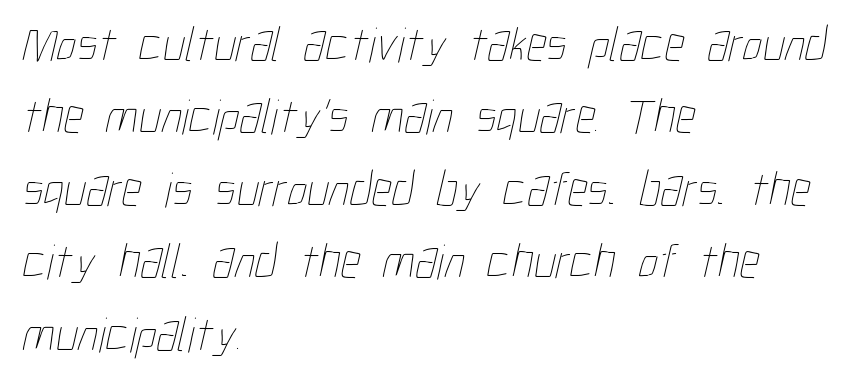
Q: Is the text bold? A: No.
Q: Is the text underlined? A: No.
Q: How is the paragraph aligned? A: Left-aligned.
Q: Is the spacing between letters normal or unusually wide? A: Normal.
Q: Is the spacing between lines tight, normal or loose? A: Normal.
Q: Width (condensed, normal, or wide)? A: Condensed.
Q: Stroke contrast? A: Low.
Q: x-height? A: Medium.
Q: Monospaced? A: No.
